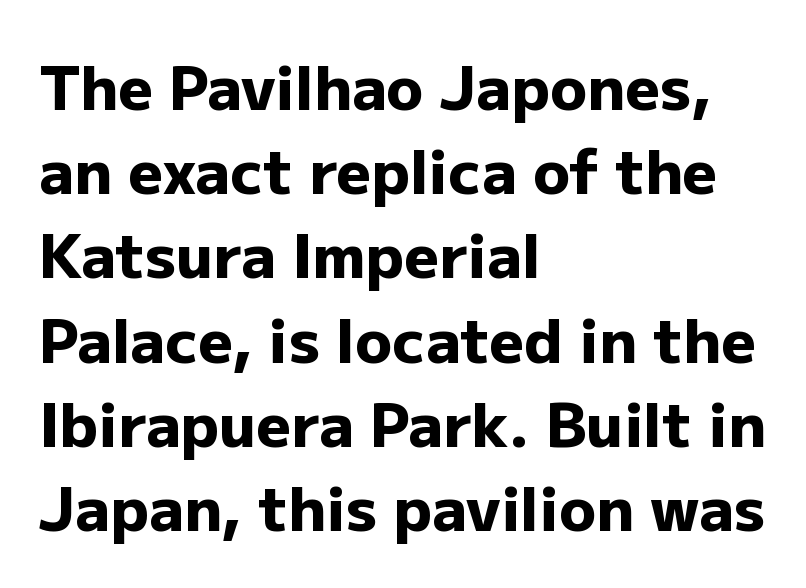
The image shows 61 px heavy sans-serif type, upright; set left-aligned, normal line spacing (1.38x), normal letter spacing, not underlined; low stroke contrast and a medium x-height.
